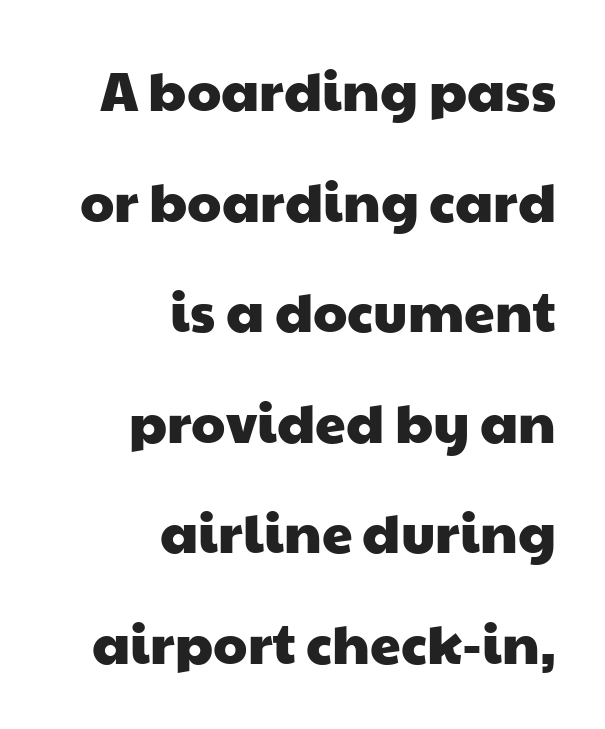
The image shows 55 px wide sans-serif type; set right-aligned, loose line spacing (2.01x), normal letter spacing, not underlined; low stroke contrast and a medium x-height.
